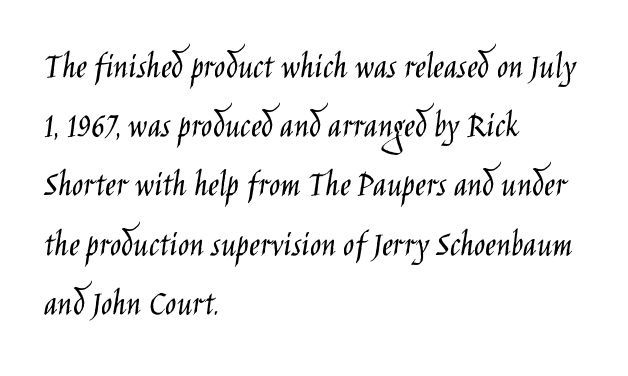
The image shows 37 px light, condensed sans-serif type; set left-aligned, normal line spacing (1.6x), normal letter spacing, not underlined; low stroke contrast and a large x-height.
